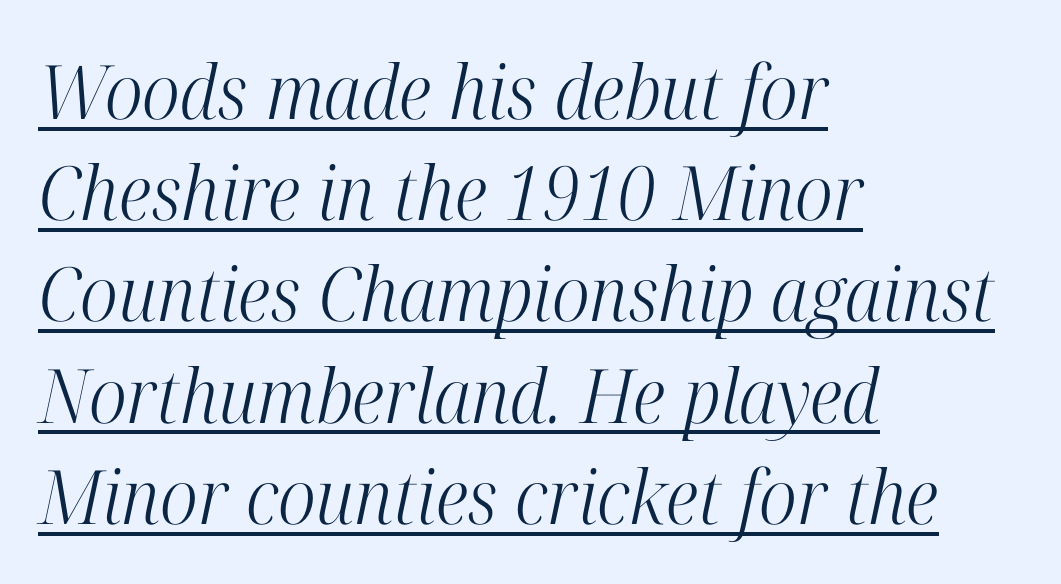
Q: Is the text bold? A: No.
Q: Is the text italic (slanted)? A: Yes, it leans right by about 12 degrees.
Q: Is the typeface a serif or a sans-serif typeface? A: Serif.
Q: Is the text underlined? A: Yes.
Q: How is the paragraph aligned? A: Left-aligned.
Q: Is the spacing between letters normal or unusually wide? A: Normal.
Q: Is the spacing between lines tight, normal or loose? A: Normal.
Q: Width (condensed, normal, or wide)? A: Condensed.
Q: Stroke contrast? A: High.
Q: x-height? A: Medium.
Q: Monospaced? A: No.
